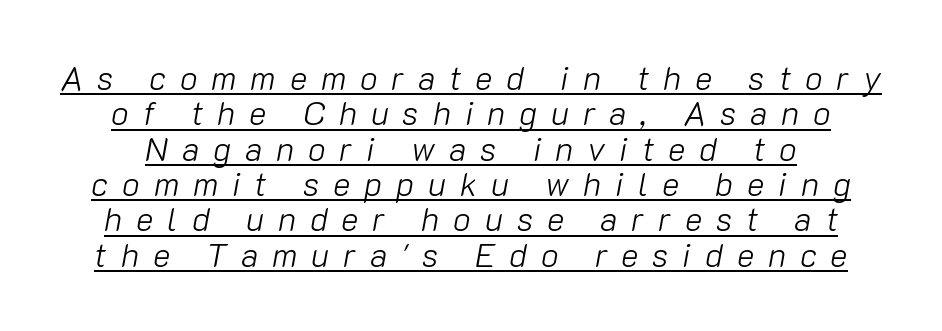
The image shows 33 px light type, italic (leaning right); set tight line spacing (1.07x), unusually wide letter spacing (+0.42 em), underlined; low stroke contrast and a medium x-height.
